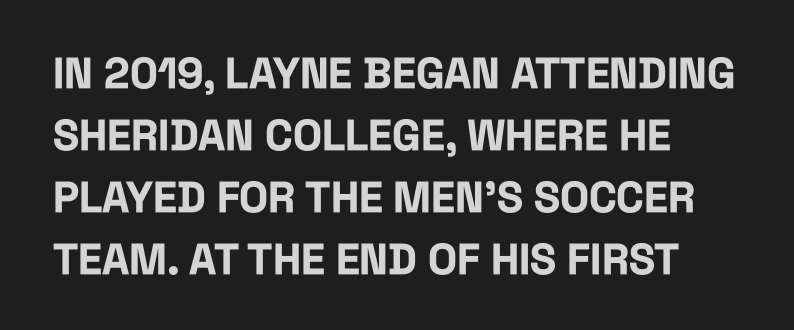
The image shows 43 px bold, condensed sans-serif type, upright; set left-aligned, normal line spacing (1.44x), normal letter spacing, not underlined; low stroke contrast and a large x-height.
